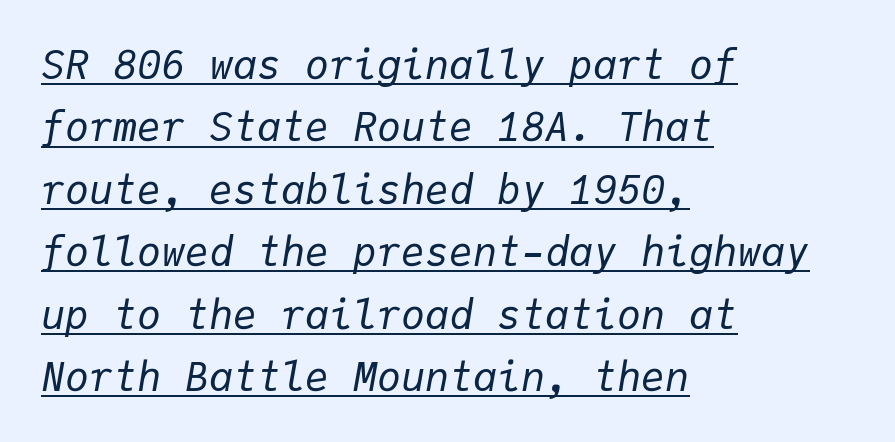
Q: Is the text bold? A: No.
Q: Is the text italic (slanted)? A: Yes, it leans right by about 9 degrees.
Q: Is the text underlined? A: Yes.
Q: How is the paragraph aligned? A: Left-aligned.
Q: Is the spacing between letters normal or unusually wide? A: Normal.
Q: Is the spacing between lines tight, normal or loose? A: Normal.
Q: Width (condensed, normal, or wide)? A: Normal.
Q: Stroke contrast? A: Low.
Q: x-height? A: Medium.
Q: Monospaced? A: Yes.
